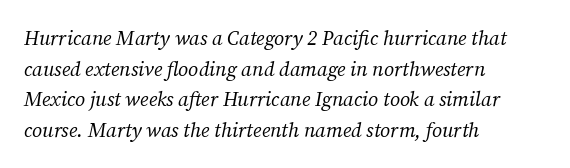
These lines stack with their left ends in a neat column. Counters stay open thanks to moderate or lighter strokes. Does the lettering tilt? It does — this is italic. How would I describe the line gaps? Plain and ordinary. The zone under the glyphs is completely vacant.
